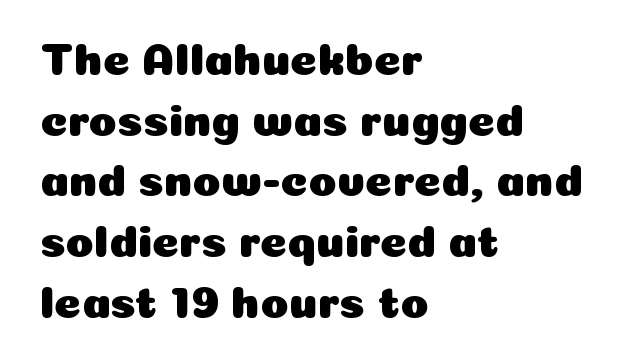
{"serif": "no", "italic": "no", "width": "normal", "stroke_contrast": "low", "x_height": "medium", "monospaced": "no", "underline": "no", "align": "left", "line_spacing": "normal", "line_spacing_ratio": 1.32, "letter_spacing": "normal", "letter_spacing_em": 0.0, "glyph_px": 46}
